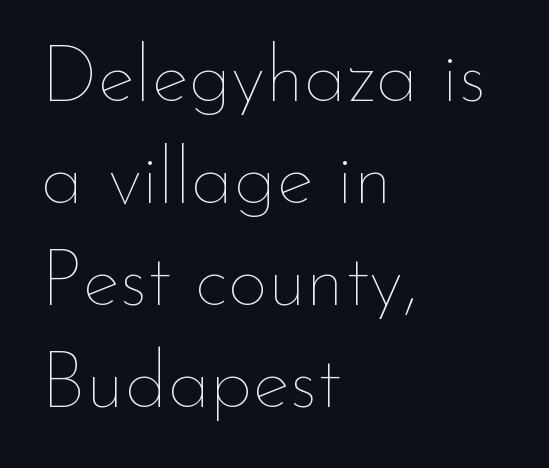
The image shows 79 px thin type, upright; set left-aligned, normal line spacing (1.29x), normal letter spacing, not underlined; low stroke contrast and a small x-height.
